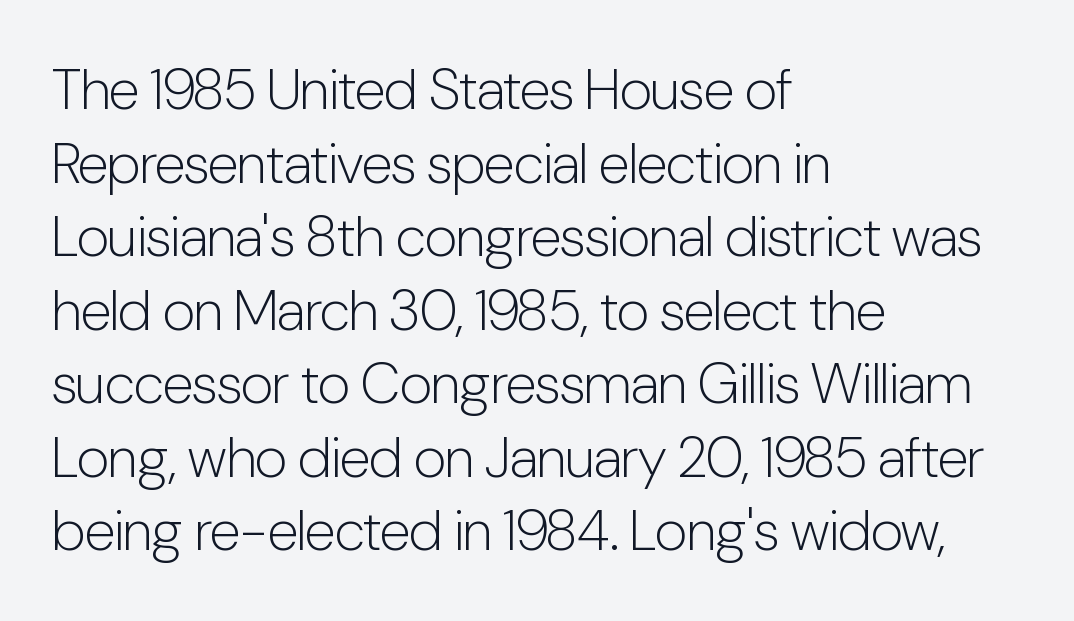
Posture: vertical. The text was rendered using a sans face with plain stroke endings. Spacing verdict: proportional, widths tailored to each character. Each word holds together tightly as a unit, with standard inter-letter gaps. Where is the straight margin? On the left. This block has exactly the height ordinary leading produces.
